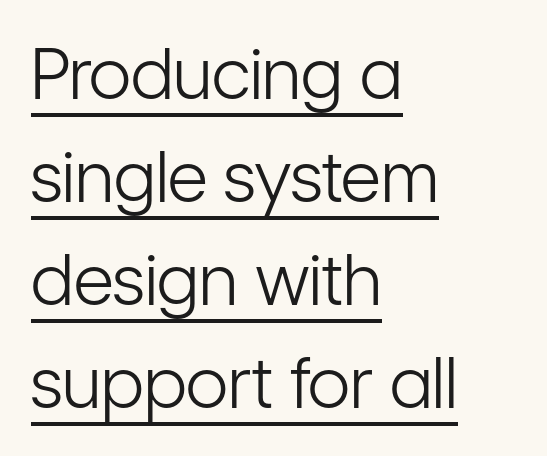
Note the varied advance widths — an 'i' is clearly narrower than an 'm'. This sample carries an underscore along the baseline area. Nobody touched the tracking dial on this one. Vertical spacing — default.
